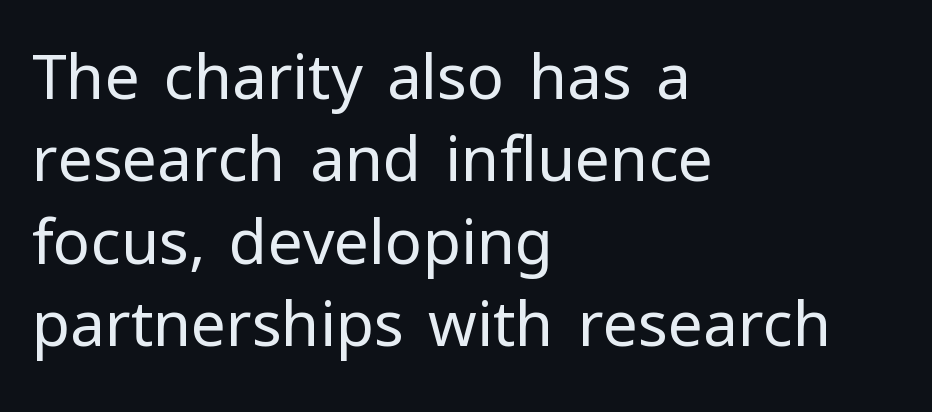
Look at the tracking — it's just the regular setting, nothing added. No extra ink here — the face is not bold. The typesetter chose a ragged-right arrangement here. Character widths vary here, with narrow letters taking less room than wide ones.
